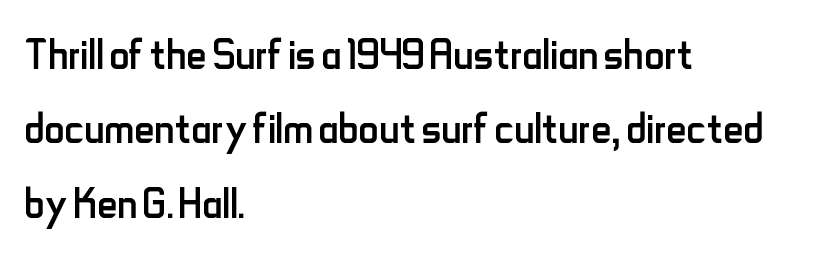
{"serif": "no", "italic": "no", "bold": "no", "weight": "regular", "width": "condensed", "stroke_contrast": "low", "x_height": "small", "monospaced": "no", "underline": "no", "align": "left", "line_spacing": "normal", "line_spacing_ratio": 1.33, "letter_spacing": "normal", "letter_spacing_em": 0.0, "glyph_px": 56}
